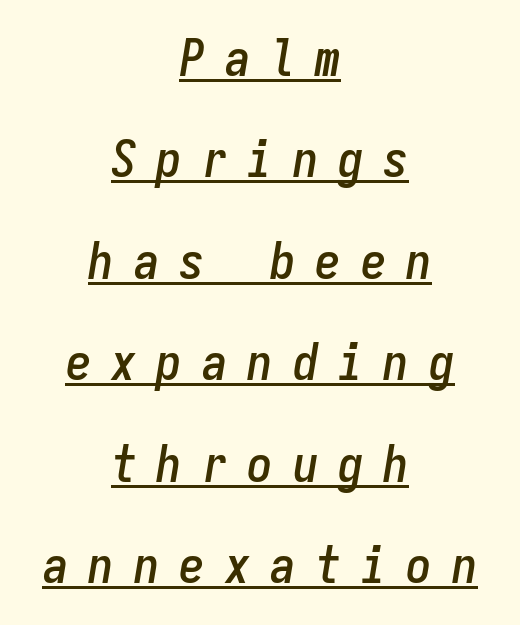
Like a heading marked for emphasis, these lines bear an underscore. Is this a fixed-width face? Yes — each glyph sits in an identical cell. Casual observation: everything's sitting right in the middle. The passage shown has open, widely tracked lettering throughout.
